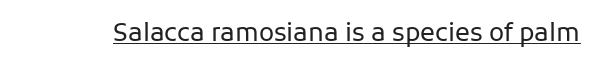
The image shows 25 px text type, upright; set normal letter spacing, underlined.
